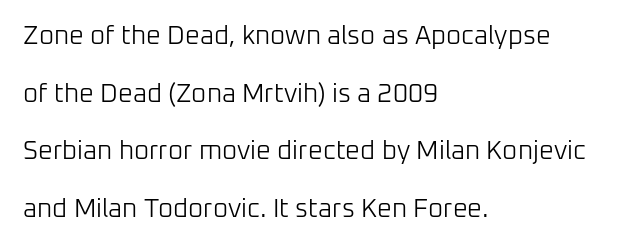
Q: Is the text bold? A: No.
Q: Is the text italic (slanted)? A: No, it is upright.
Q: Is the text underlined? A: No.
Q: How is the paragraph aligned? A: Left-aligned.
Q: Is the spacing between letters normal or unusually wide? A: Normal.
Q: Is the spacing between lines tight, normal or loose? A: Loose.
